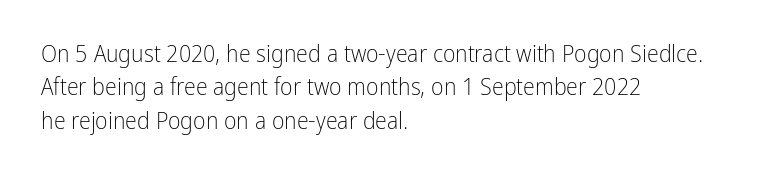
The letterforms sit at book weight or below. Posture: straight, roman, zero tilt. Tracking value appears to be zero — textbook default spacing. The passage shown stacks its lines at a standard gap. Is the block centered? No — it sits flush against the left margin. The foot of each line stays bare and open.
